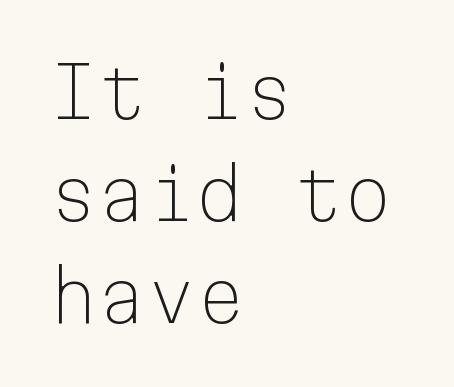
The image shows 70 px light sans-serif type, upright, monospaced; set left-aligned, normal line spacing (1.46x), normal letter spacing, not underlined; low stroke contrast and a medium x-height.
